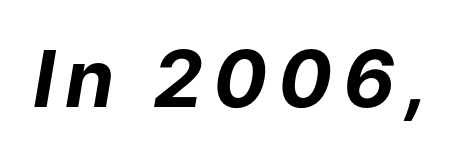
The image shows 79 px bold type, italic (leaning right); set not underlined; low stroke contrast and a medium x-height.
